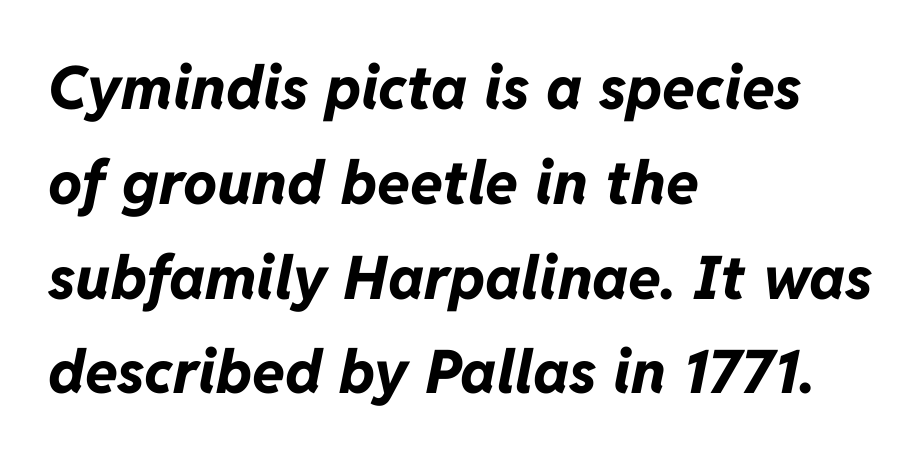
Chunky letters — that's bold for sure. The horizontal fit of the characters is conventional and even. Type without underlining. The face used here is proportionally spaced, like ordinary book or web type.
